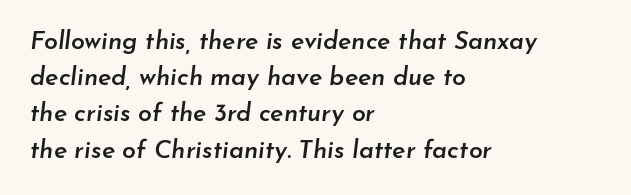
The image shows 25 px text type, italic (leaning right); set left-aligned, normal line spacing (1.45x), normal letter spacing, not underlined.
